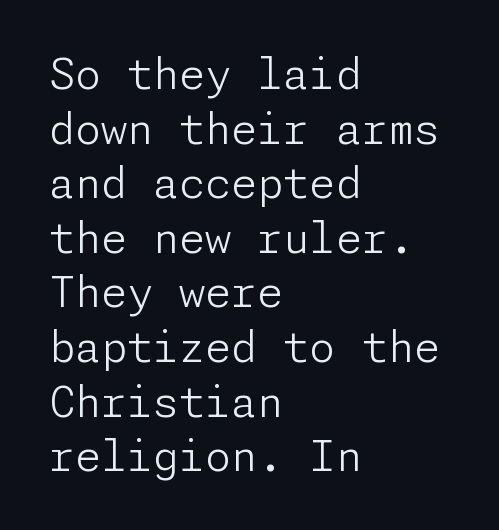
A typesetter would label this face a sans. Honestly, there is no underline to notice here at all. The passage shown stacks its lines at a standard gap. Is this a heavy cut? Hardly; it is regular or lighter. The rendering keeps characters at their native spacing. Casual observation: everything's shoved over to the left.
